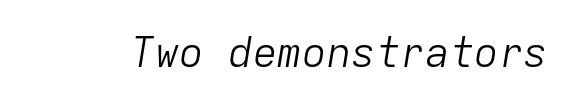
The image shows 41 px light type, italic (leaning right), monospaced; set normal letter spacing, not underlined; low stroke contrast and a medium x-height.
